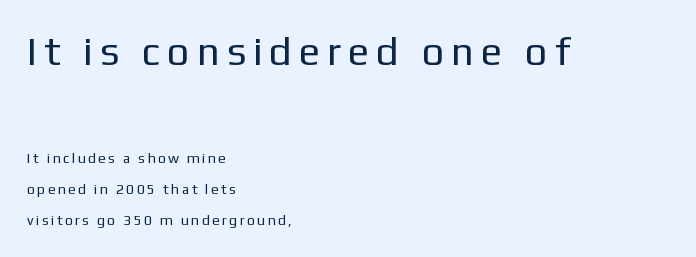
No chunkiness to these letters — they're not bold. To sum up the face: it is a sans, with no serifs. Decoration check: the copy has no underline. These lines stack with their left ends in a neat column. Here the designer chose a conventional face with non-uniform glyph widths. Tall strokes in this sample are plumb rather than angled.
